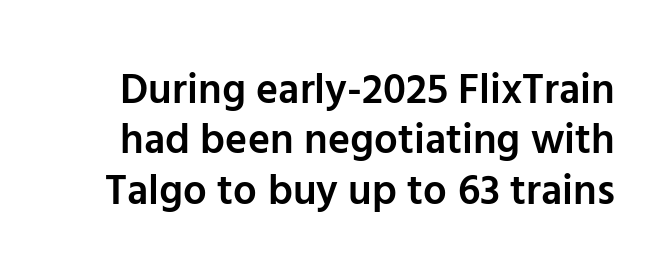
Nothing unusual about the tracking: characters are spaced as the font intends. Is this a sans? Yes — the strokes have no serifs. Characters remain perfectly vertical along every line. No word sits above an underline. Do the characters align in a grid? No, the font is proportional.
